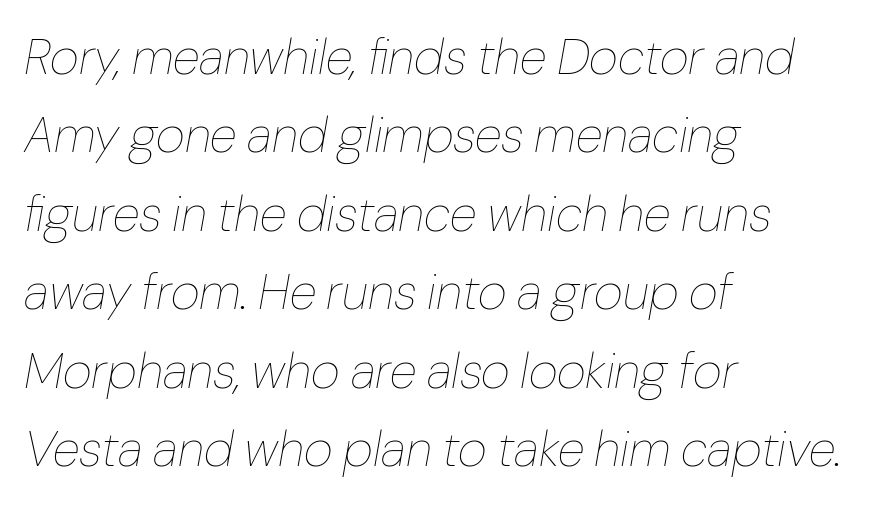
{"italic": "yes", "lean": "right", "slant_degrees": 10, "bold": "no", "weight": "thin", "width": "normal", "stroke_contrast": "low", "x_height": "medium", "monospaced": "no", "underline": "no", "align": "left", "line_spacing": "normal", "line_spacing_ratio": 1.57, "letter_spacing": "normal", "letter_spacing_em": 0.0, "glyph_px": 50}
